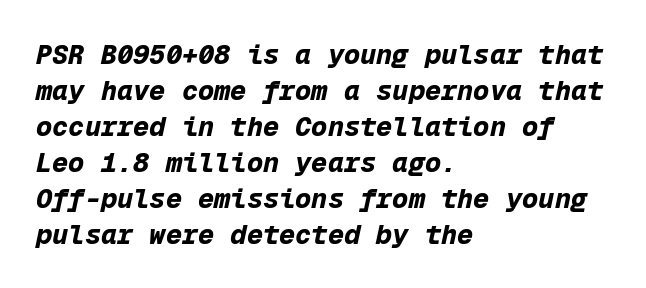
The image shows 27 px bold type, italic (leaning right); set left-aligned, normal line spacing (1.33x), normal letter spacing, not underlined.
